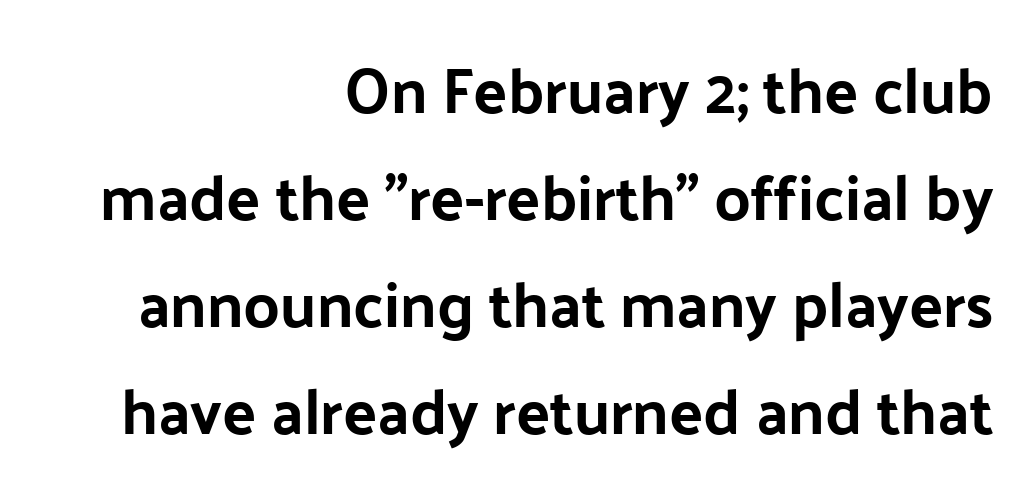
{"serif": "no", "italic": "no", "bold": "yes", "weight": "bold", "width": "normal", "stroke_contrast": "low", "x_height": "medium", "monospaced": "no", "underline": "no", "align": "right", "line_spacing": "normal", "line_spacing_ratio": 1.7, "letter_spacing": "normal", "letter_spacing_em": 0.0, "glyph_px": 63}
